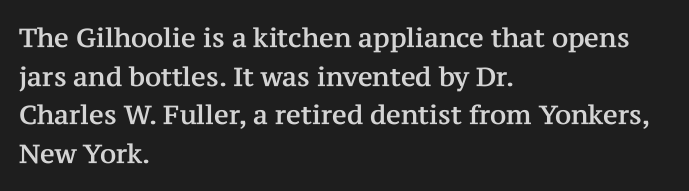
{"italic": "no", "underline": "no", "align": "left", "line_spacing": "normal", "line_spacing_ratio": 1.49, "letter_spacing": "normal", "letter_spacing_em": 0.0, "glyph_px": 26}
